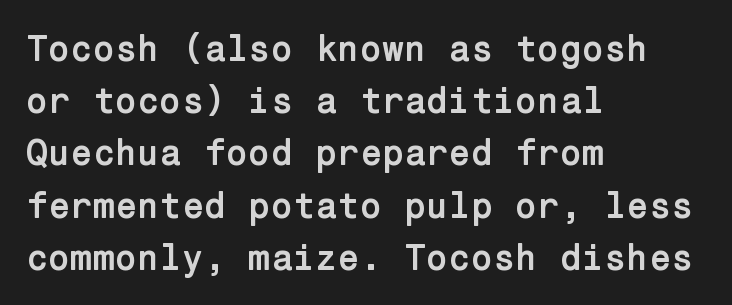
Q: Is the text bold? A: Yes.
Q: Is the text italic (slanted)? A: No, it is upright.
Q: Is the typeface a serif or a sans-serif typeface? A: Sans-serif.
Q: Is the text underlined? A: No.
Q: How is the paragraph aligned? A: Left-aligned.
Q: Is the spacing between letters normal or unusually wide? A: Normal.
Q: Is the spacing between lines tight, normal or loose? A: Normal.
Q: Width (condensed, normal, or wide)? A: Normal.
Q: Stroke contrast? A: Low.
Q: x-height? A: Medium.
